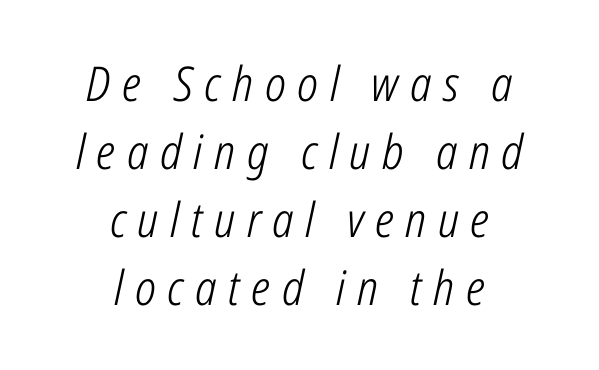
Check under the words: just untouched page. Each letter keeps its own natural width here, so spacing adapts to shape. Display-style spreading of the glyphs; the letterfit is very open. A typesetter would call this leading conventional body-copy spacing. The passage shown leans; its letterforms are oblique.
